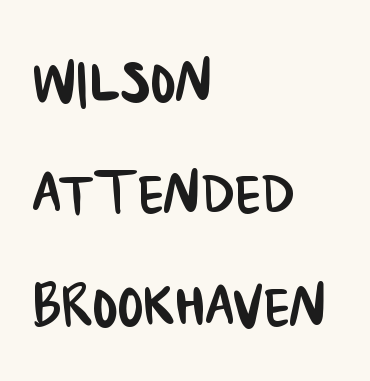
The image shows 76 px condensed sans-serif type; set left-aligned, normal line spacing (1.48x), normal letter spacing, not underlined; low stroke contrast and a large x-height.
